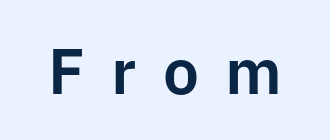
When letters stand straight like this, we call the style roman or upright. Unlike a traditional serif, this face leaves its strokes unadorned. These lines have a slow, spaced-out rhythm from letter to letter. Note the varied advance widths — an 'i' is clearly narrower than an 'm'.
